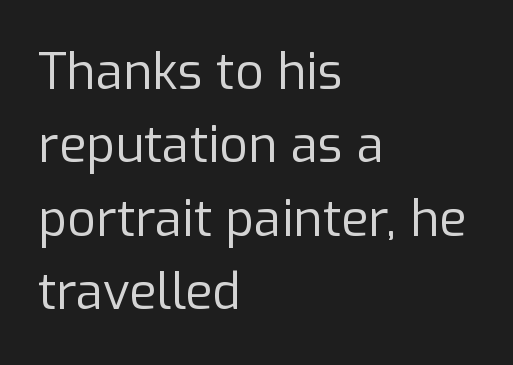
{"serif": "no", "italic": "no", "bold": "no", "weight": "regular", "width": "normal", "stroke_contrast": "low", "x_height": "medium", "monospaced": "no", "underline": "no", "align": "left", "line_spacing": "normal", "line_spacing_ratio": 1.47, "letter_spacing": "normal", "letter_spacing_em": 0.0, "glyph_px": 50}
